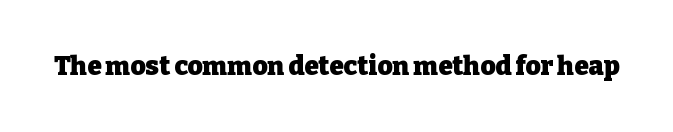
{"italic": "no", "bold": "yes", "underline": "no", "letter_spacing": "normal", "letter_spacing_em": 0.0, "glyph_px": 26}
